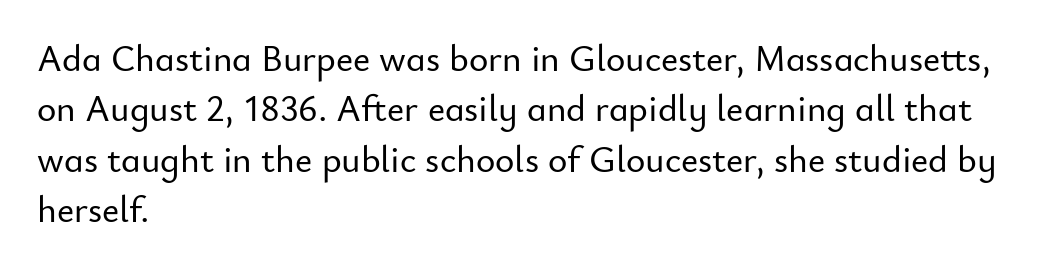
{"serif": "no", "italic": "no", "width": "normal", "stroke_contrast": "low", "x_height": "small", "monospaced": "no", "underline": "no", "align": "left", "line_spacing": "normal", "line_spacing_ratio": 1.36, "letter_spacing": "normal", "letter_spacing_em": 0.0, "glyph_px": 37}
